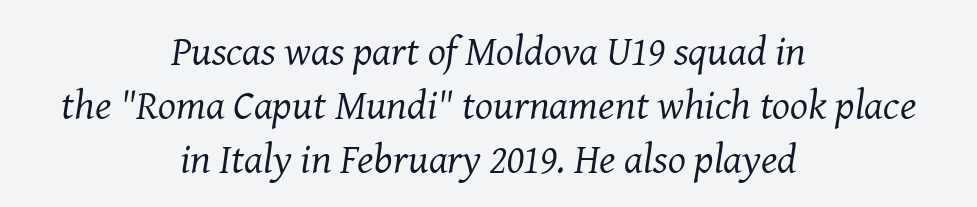
The image shows 42 px regular-weight serif type, italic (leaning right); set centered, normal line spacing (1.28x), normal letter spacing, not underlined; medium stroke contrast and a medium x-height.
